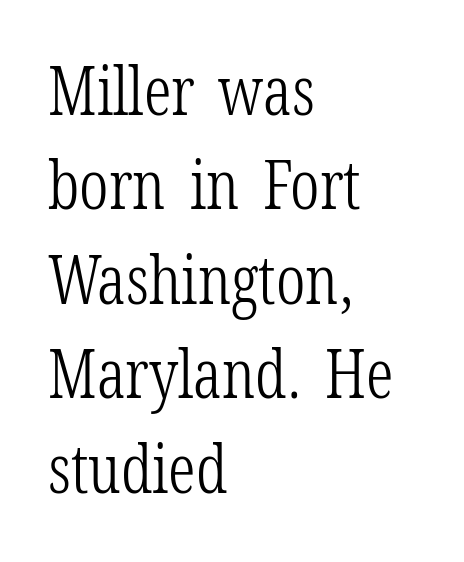
Q: Is the text bold? A: No.
Q: Is the text italic (slanted)? A: No, it is upright.
Q: Is the typeface a serif or a sans-serif typeface? A: Serif.
Q: Is the text underlined? A: No.
Q: How is the paragraph aligned? A: Left-aligned.
Q: Is the spacing between letters normal or unusually wide? A: Normal.
Q: Is the spacing between lines tight, normal or loose? A: Normal.
Q: Width (condensed, normal, or wide)? A: Condensed.
Q: Stroke contrast? A: Low.
Q: x-height? A: Medium.
Q: Monospaced? A: No.
